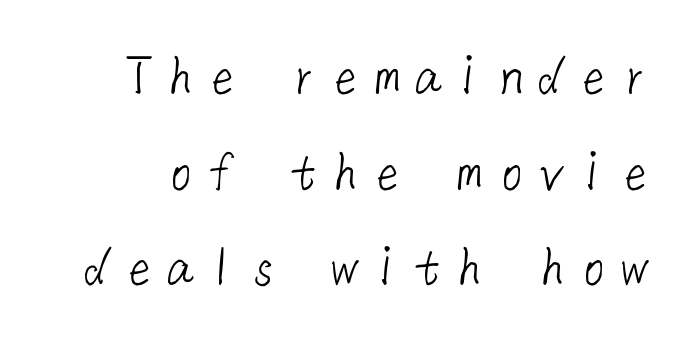
The image shows 59 px light sans-serif type; set normal line spacing (1.62x), unusually wide letter spacing (+0.2 em), not underlined; low stroke contrast and a medium x-height.
